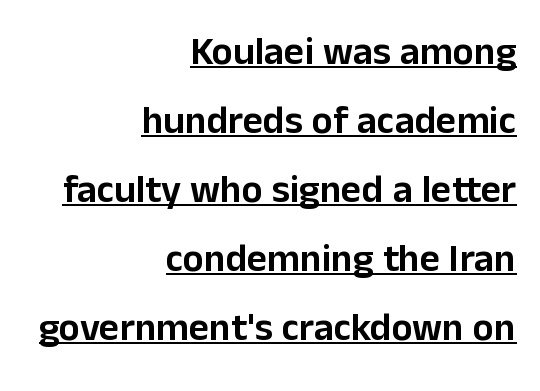
Right-aligned paragraph, ragged on the left. Nothing sits at the stroke ends, so this counts as sans-serif. This is the regular roman posture of the typeface. Each letter keeps its own natural width here, so spacing adapts to shape. Nobody touched the tracking dial on this one. Caption: lettering with a line underneath.
